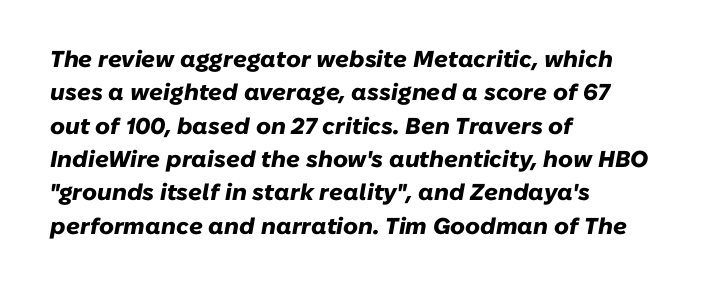
{"italic": "yes", "lean": "right", "slant_degrees": 10, "bold": "yes", "underline": "no", "align": "left", "line_spacing": "normal", "line_spacing_ratio": 1.45, "letter_spacing": "normal", "letter_spacing_em": 0.0, "glyph_px": 23}
